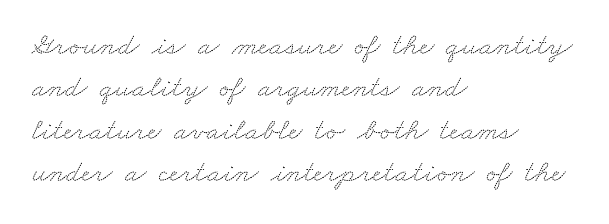
The image shows 31 px wide serif type; set left-aligned, normal line spacing (1.37x), normal letter spacing, not underlined; medium stroke contrast and a small x-height.
